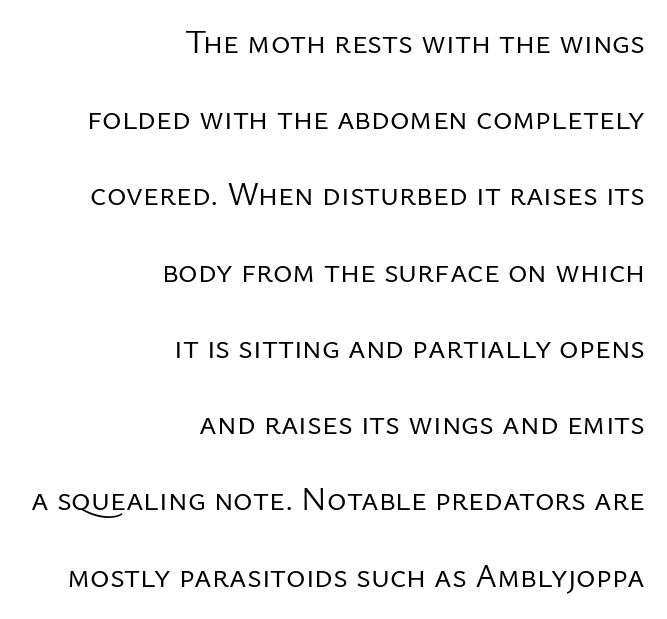
Q: Is the text bold? A: No.
Q: Is the text italic (slanted)? A: No, it is upright.
Q: Is the typeface a serif or a sans-serif typeface? A: Sans-serif.
Q: Is the text underlined? A: No.
Q: How is the paragraph aligned? A: Right-aligned.
Q: Is the spacing between letters normal or unusually wide? A: Normal.
Q: Is the spacing between lines tight, normal or loose? A: Loose.
Q: Width (condensed, normal, or wide)? A: Normal.
Q: Stroke contrast? A: Low.
Q: x-height? A: Medium.
Q: Monospaced? A: No.
